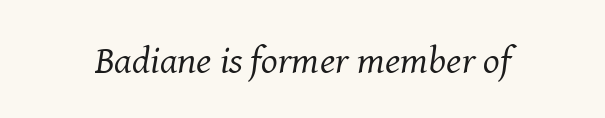
The weight would be labelled regular, book, light, or lighter still. This sample has the flowing, uneven cadence of proportional lettering. Clear beneath every line of the passage. The axis of the letterforms is tilted away from vertical. Type style note: has serifs.
